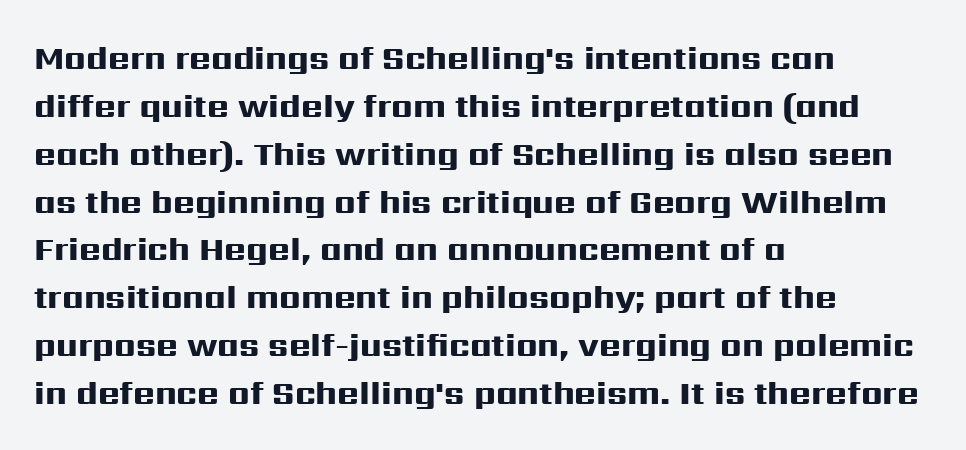
{"serif": "no", "italic": "no", "bold": "yes", "weight": "heavy", "width": "wide", "stroke_contrast": "high", "x_height": "medium", "monospaced": "no", "underline": "no", "align": "left", "line_spacing": "normal", "line_spacing_ratio": 1.45, "letter_spacing": "normal", "letter_spacing_em": 0.0, "glyph_px": 33}
